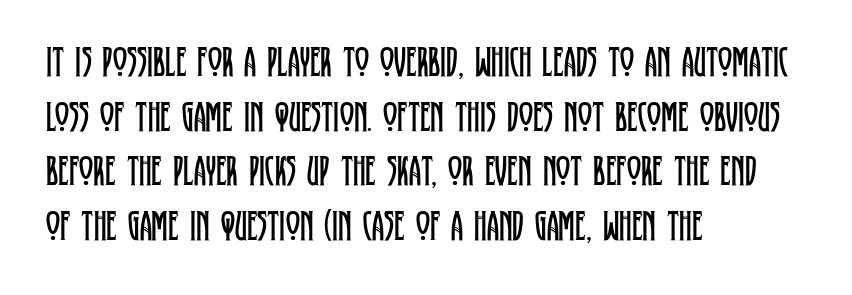
{"serif": "yes", "italic": "no", "bold": "no", "weight": "regular", "width": "condensed", "stroke_contrast": "low", "x_height": "large", "monospaced": "no", "underline": "no", "align": "left", "line_spacing": "normal", "line_spacing_ratio": 1.27, "letter_spacing": "normal", "letter_spacing_em": 0.0, "glyph_px": 43}
